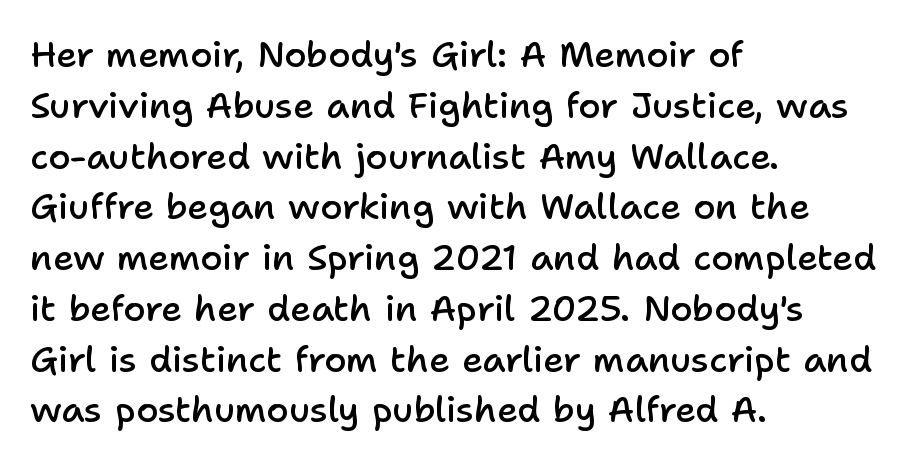
{"serif": "no", "italic": "no", "bold": "semi", "weight": "semibold", "width": "normal", "stroke_contrast": "low", "x_height": "medium", "monospaced": "no", "underline": "no", "align": "left", "line_spacing": "normal", "line_spacing_ratio": 1.41, "letter_spacing": "normal", "letter_spacing_em": 0.0, "glyph_px": 36}
